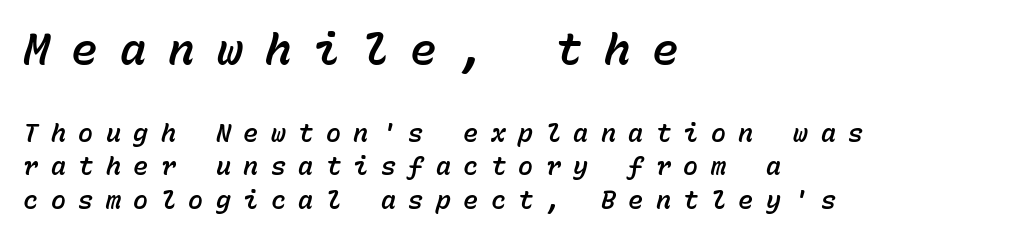
The image shows 44 px text type, italic (leaning right), monospaced; set left-aligned, normal line spacing (1.35x), unusually wide letter spacing (+0.5 em), not underlined; the first (top) block is 1.76x larger; low stroke contrast and a medium x-height.
